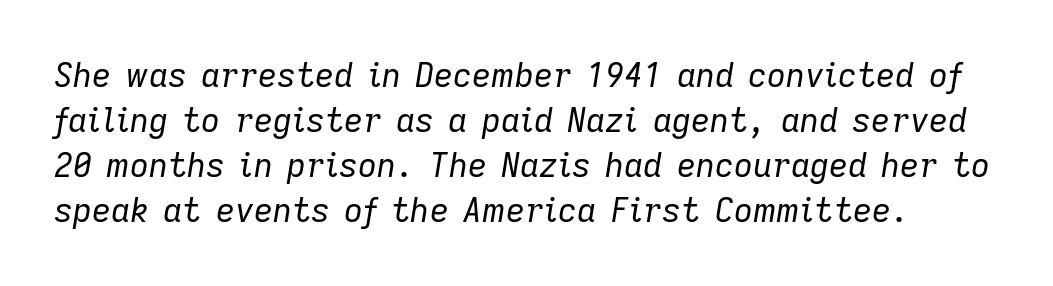
Q: Is the text bold? A: No.
Q: Is the text italic (slanted)? A: Yes, it leans right by about 9 degrees.
Q: Is the text underlined? A: No.
Q: Is the spacing between letters normal or unusually wide? A: Normal.
Q: Is the spacing between lines tight, normal or loose? A: Normal.
Q: Width (condensed, normal, or wide)? A: Normal.
Q: Stroke contrast? A: Low.
Q: x-height? A: Medium.
Q: Monospaced? A: No.
